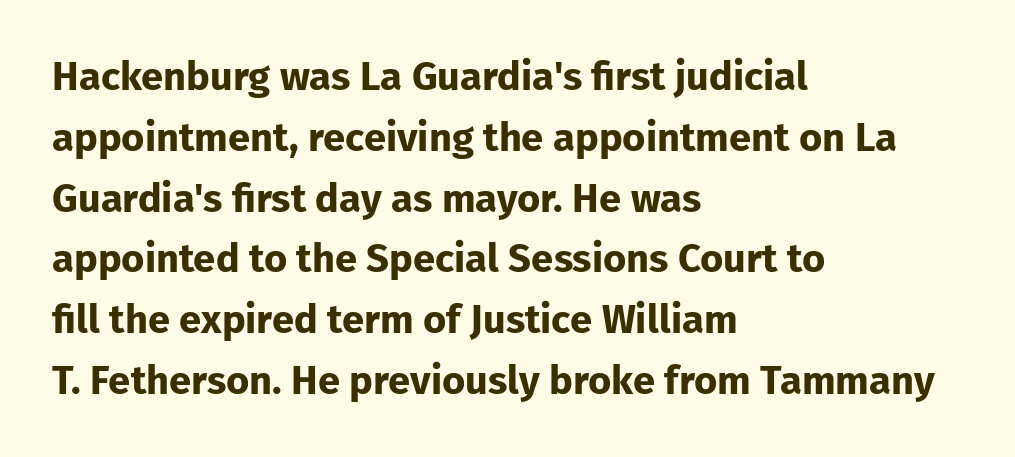
Check under the words: just untouched page. This sample uses a sans-serif face. Tracking value appears to be zero — textbook default spacing. A full-strength bold gives these letters their thick strokes. The axis of the letterforms is exactly vertical.
